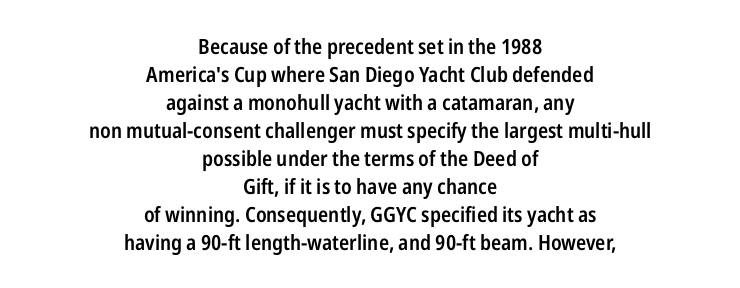
The image shows 21 px text type, upright; set centered, normal line spacing (1.33x), normal letter spacing, not underlined.
